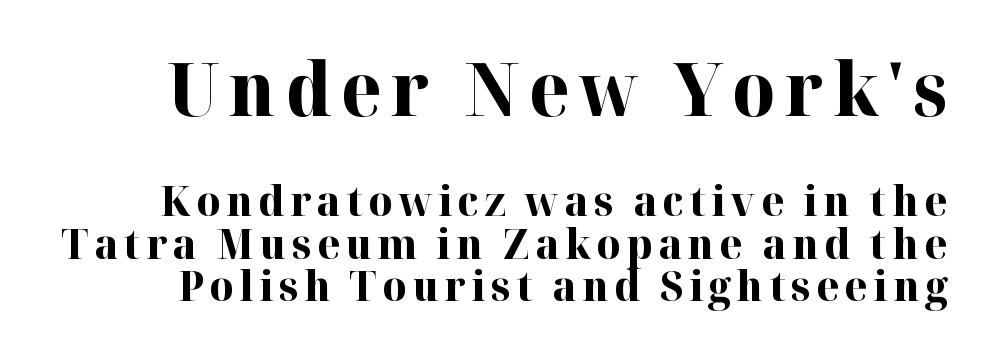
{"serif": "yes", "italic": "no", "bold": "yes", "weight": "bold", "width": "normal", "stroke_contrast": "high", "x_height": "medium", "monospaced": "no", "underline": "no", "line_spacing": "tight", "line_spacing_ratio": 1.02, "larger_block": "first", "size_ratio": 1.76, "glyph_px": 74}
